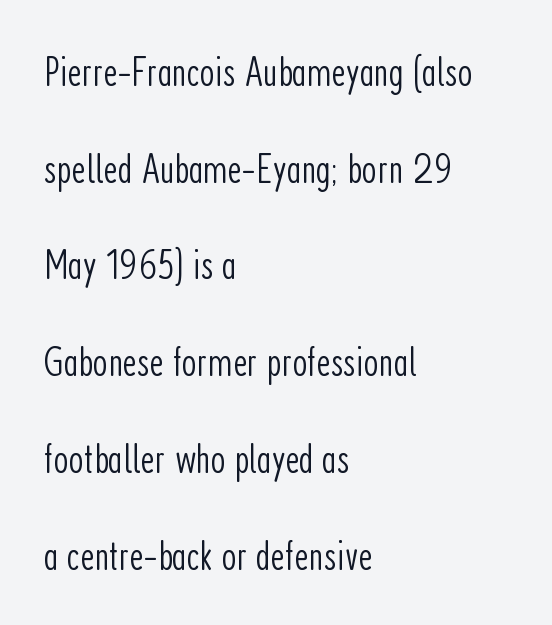
Notice how the stems are strictly vertical — no italics here. Check the space under the baseline: it is left empty. Ink coverage per letter is moderate at most. Words appear dense and cohesive because spacing is normal.
